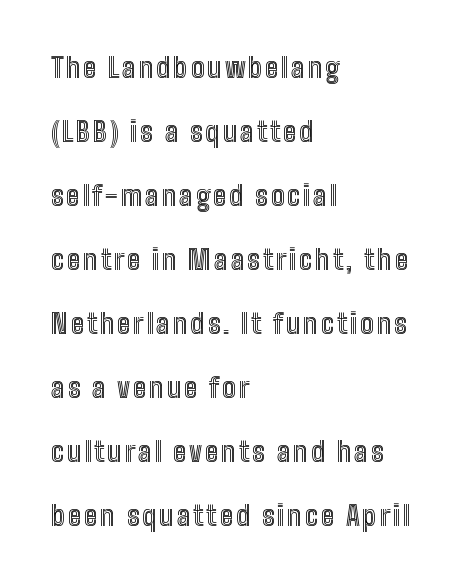
{"italic": "no", "underline": "no", "align": "left", "line_spacing": "loose", "line_spacing_ratio": 2.37, "glyph_px": 27}
